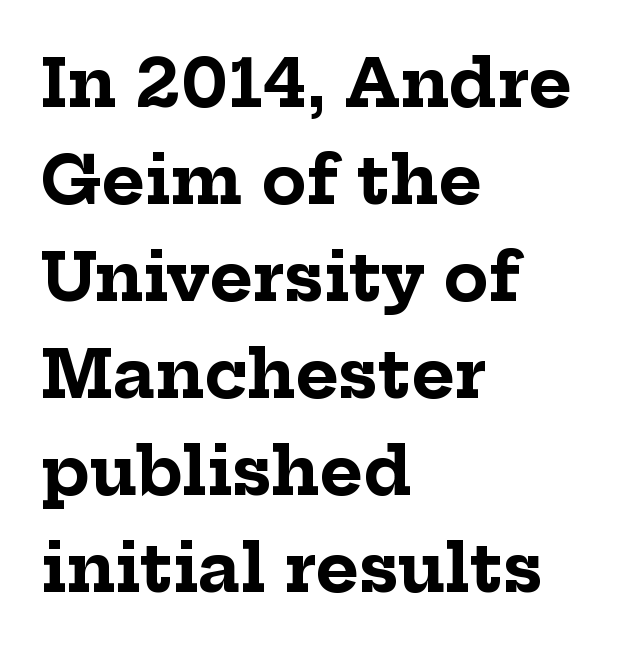
The image shows 66 px bold serif type, upright; set left-aligned, normal line spacing (1.47x), normal letter spacing, not underlined; low stroke contrast and a medium x-height.
